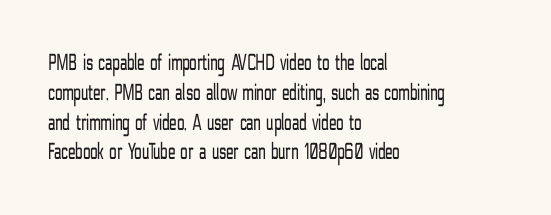
If you drew a line through each stem, it would be perfectly vertical. Tracking value appears to be zero — textbook default spacing. The rag falls on the right side of this text block. The face looks like a standard text weight, possibly lighter. The string is rendered with underlining switched off.
